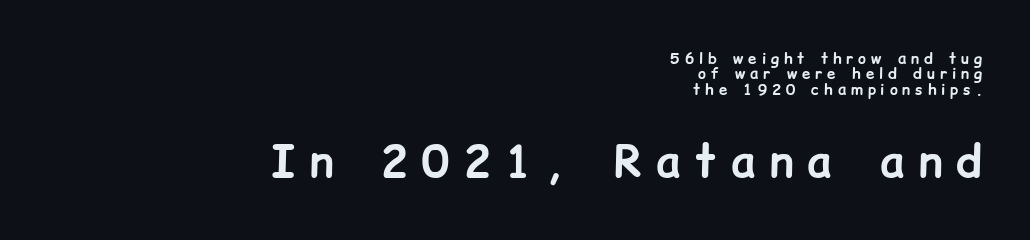
Compare the two chunks: the lower has the greater cap height. Think of a printed novel: that variable character pitch is what you see here. Reading down the block, your eye finds every line finishing at a fixed right position. Compared with typical paragraphs, the rows here are closer together. The gap between lines stays unmarked. The lettering holds an erect, upright posture throughout.
